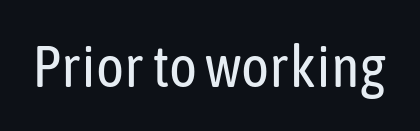
Q: Is the text bold? A: No.
Q: Is the text italic (slanted)? A: No, it is upright.
Q: Is the typeface a serif or a sans-serif typeface? A: Sans-serif.
Q: Is the text underlined? A: No.
Q: Is the spacing between letters normal or unusually wide? A: Normal.
Q: Width (condensed, normal, or wide)? A: Condensed.
Q: Stroke contrast? A: Low.
Q: x-height? A: Medium.
Q: Monospaced? A: No.
